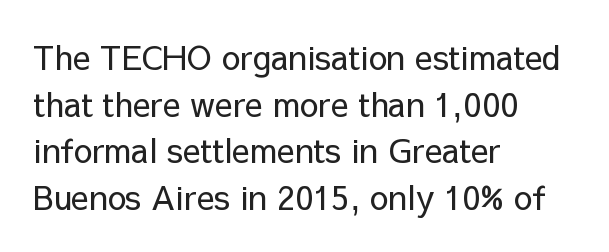
The image shows 33 px regular-weight sans-serif type, upright; set left-aligned, normal line spacing (1.41x), normal letter spacing, not underlined; low stroke contrast and a medium x-height.
